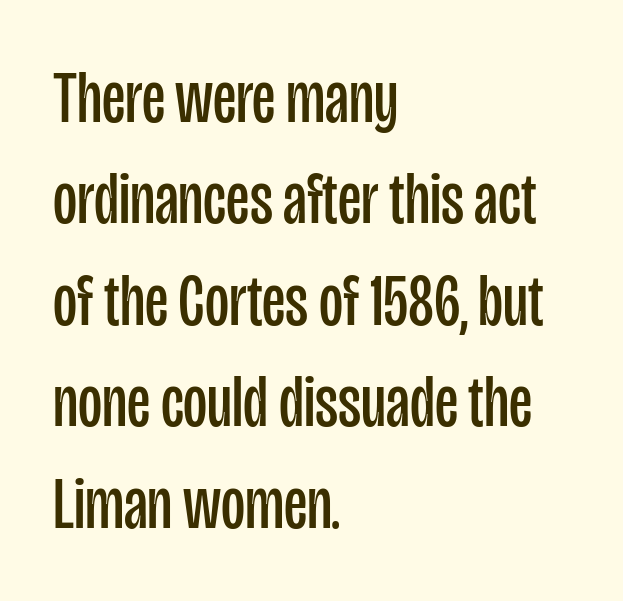
The image shows 74 px regular-weight, condensed sans-serif type, upright; set left-aligned, normal line spacing (1.37x), normal letter spacing, not underlined; low stroke contrast and a large x-height.
